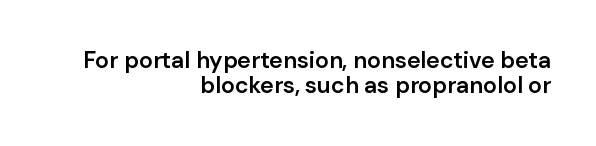
The image shows 23 px text type, upright; set right-aligned, tight line spacing (1.08x), normal letter spacing, not underlined.
